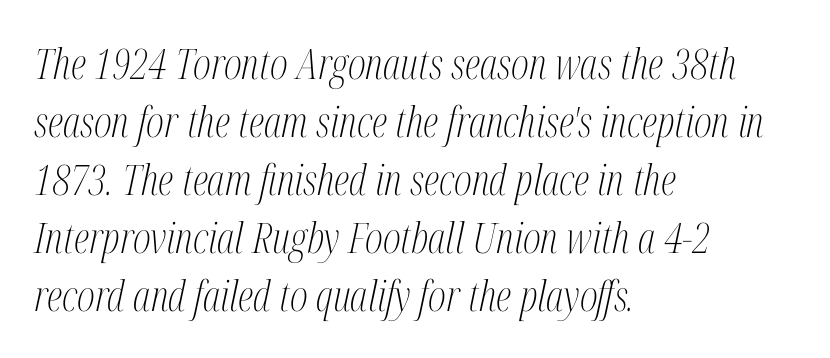
The image shows 42 px light, condensed serif type, italic (leaning right); set left-aligned, normal line spacing (1.38x), normal letter spacing, not underlined; medium stroke contrast and a medium x-height.
